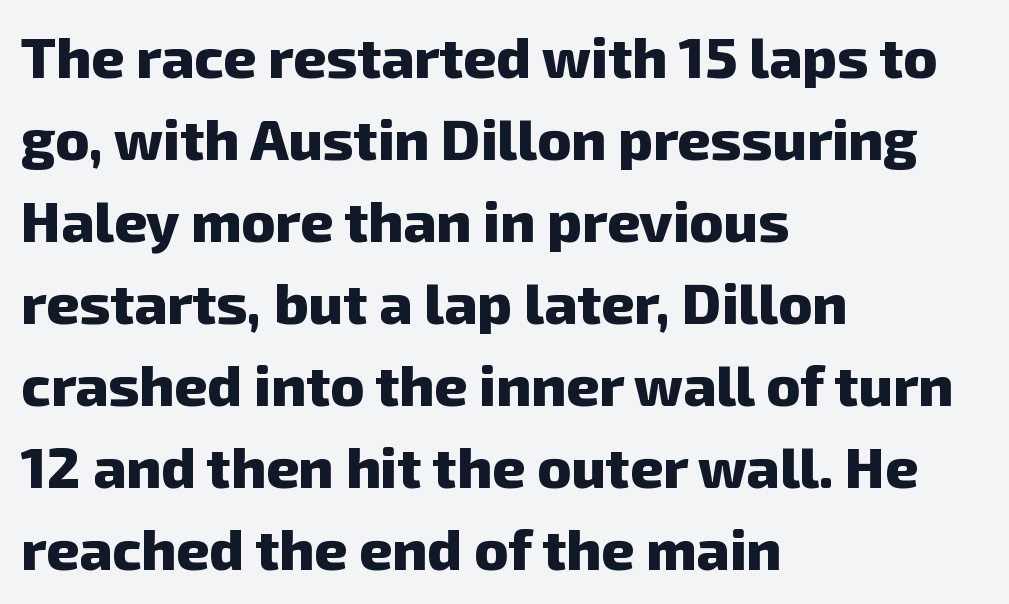
{"serif": "no", "bold": "yes", "weight": "heavy", "width": "normal", "stroke_contrast": "low", "x_height": "medium", "monospaced": "no", "underline": "no", "align": "left", "line_spacing": "normal", "line_spacing_ratio": 1.44, "letter_spacing": "normal", "letter_spacing_em": 0.0, "glyph_px": 57}
